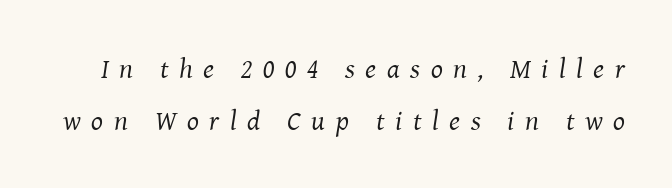
Italic: yes, the glyphs are oblique. Substantial extra tracking has been applied to these lines. Letters have the restrained weight of plain body copy at most. Decoration check: the copy has no underline. Each letter keeps its own natural width here, so spacing adapts to shape. Typographically, this falls in the serif category.
